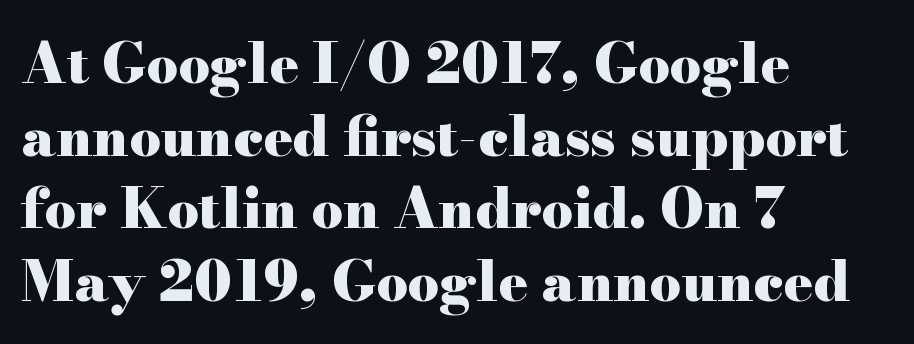
The type sits square on the baseline with zero lean. Layout note: lines flush left. In terms of letterform style, serifs are clearly present. Students, note that the glyphs here touch the page at normal intervals.
